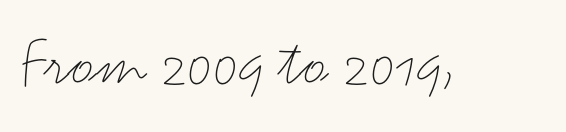
Q: Is the text bold? A: No.
Q: Is the text italic (slanted)? A: Yes.
Q: Is the typeface a serif or a sans-serif typeface? A: Sans-serif.
Q: Is the text underlined? A: No.
Q: Is the spacing between letters normal or unusually wide? A: Normal.
Q: Width (condensed, normal, or wide)? A: Wide.
Q: Stroke contrast? A: Medium.
Q: x-height? A: Small.
Q: Monospaced? A: No.
